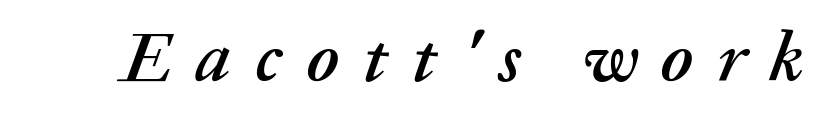
{"italic": "yes", "lean": "right", "slant_degrees": 20, "width": "normal", "stroke_contrast": "medium", "x_height": "medium", "monospaced": "no", "underline": "no", "letter_spacing": "wide", "letter_spacing_em": 0.34, "glyph_px": 71}
